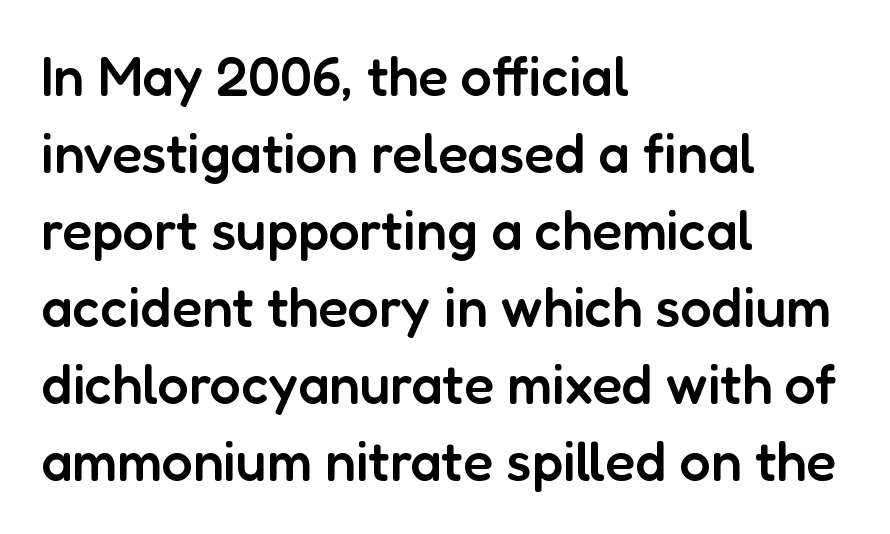
Q: Is the text bold? A: Semi-bold.
Q: Is the text italic (slanted)? A: No, it is upright.
Q: Is the typeface a serif or a sans-serif typeface? A: Sans-serif.
Q: Is the text underlined? A: No.
Q: How is the paragraph aligned? A: Left-aligned.
Q: Is the spacing between letters normal or unusually wide? A: Normal.
Q: Is the spacing between lines tight, normal or loose? A: Normal.
Q: Width (condensed, normal, or wide)? A: Normal.
Q: Stroke contrast? A: Low.
Q: x-height? A: Medium.
Q: Monospaced? A: No.
